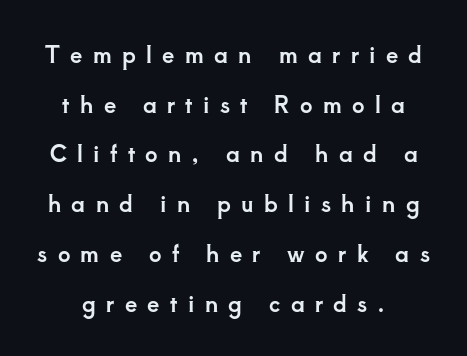
The image shows 22 px text type, upright; set loose line spacing (2.26x), unusually wide letter spacing (+0.47 em), not underlined.
